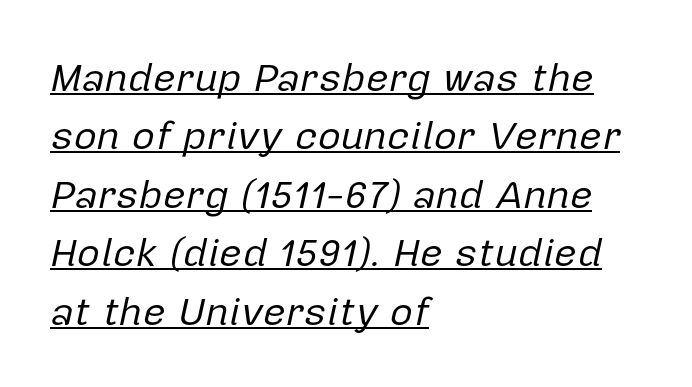
The leading is moderate, giving the passage an even texture. Heaviness? Minimal to ordinary, like unemphasized prose. Here the designer chose a conventional face with non-uniform glyph widths. Each line of the rendering has a horizontal stroke beneath the glyphs.
